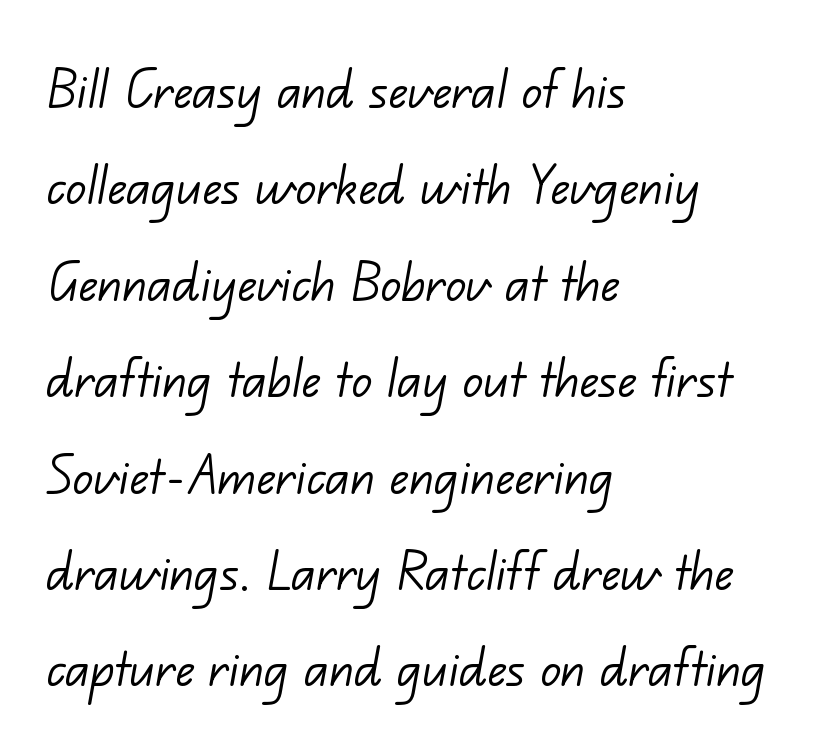
The image shows 63 px light sans-serif type; set left-aligned, normal line spacing (1.53x), normal letter spacing, not underlined; low stroke contrast and a small x-height.
